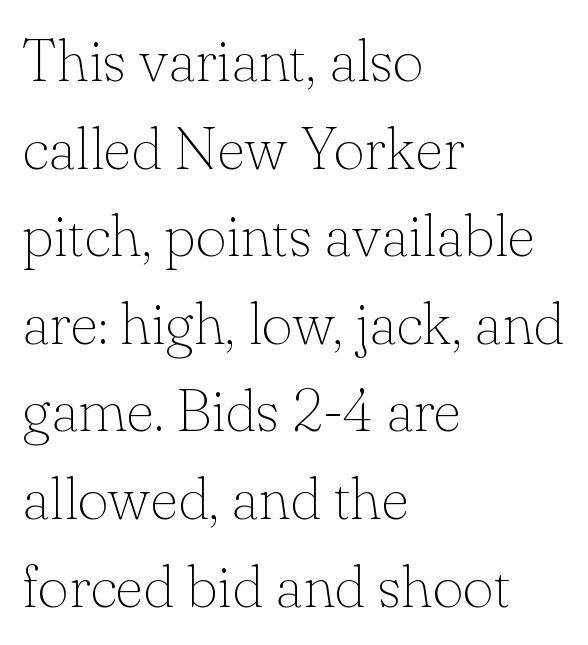
Q: Is the text bold? A: No.
Q: Is the text italic (slanted)? A: No, it is upright.
Q: Is the typeface a serif or a sans-serif typeface? A: Serif.
Q: Is the text underlined? A: No.
Q: How is the paragraph aligned? A: Left-aligned.
Q: Is the spacing between letters normal or unusually wide? A: Normal.
Q: Is the spacing between lines tight, normal or loose? A: Normal.
Q: Width (condensed, normal, or wide)? A: Normal.
Q: Stroke contrast? A: Low.
Q: x-height? A: Small.
Q: Monospaced? A: No.
